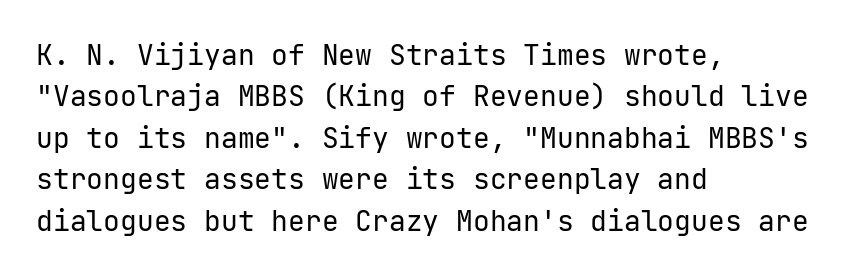
Q: Is the text bold? A: No.
Q: Is the text italic (slanted)? A: No, it is upright.
Q: Is the typeface a serif or a sans-serif typeface? A: Sans-serif.
Q: Is the text underlined? A: No.
Q: How is the paragraph aligned? A: Left-aligned.
Q: Is the spacing between letters normal or unusually wide? A: Normal.
Q: Is the spacing between lines tight, normal or loose? A: Normal.
Q: Width (condensed, normal, or wide)? A: Normal.
Q: Stroke contrast? A: Low.
Q: x-height? A: Medium.
